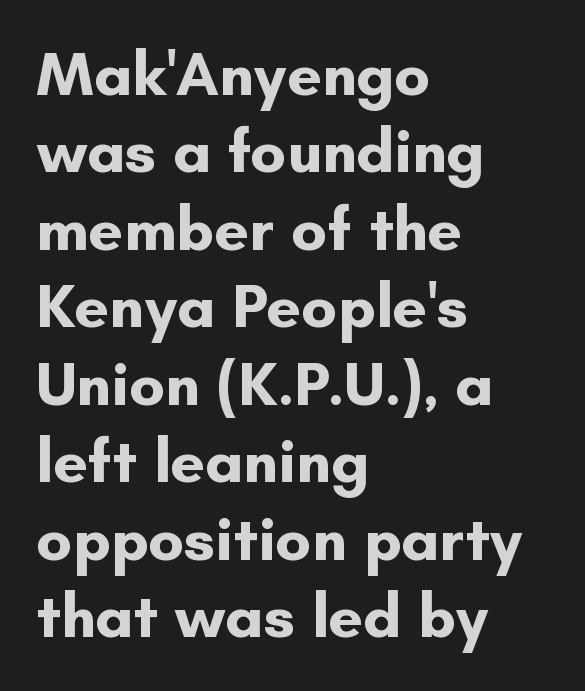
Ordinary non-slanted type is in use. Just letters on the line, the space beneath them empty. I'd call this a sans setting — the letters go barefoot. The designer left line spacing at the default.
